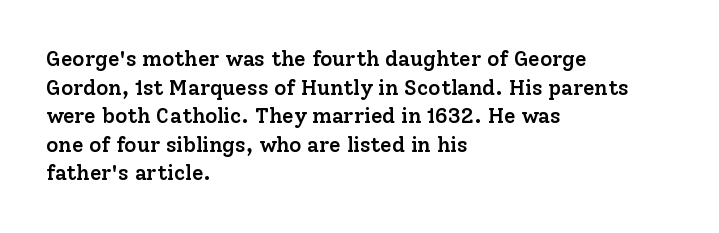
{"italic": "no", "bold": "semi", "underline": "no", "align": "left", "line_spacing": "normal", "line_spacing_ratio": 1.36, "letter_spacing": "normal", "letter_spacing_em": 0.0, "glyph_px": 21}
